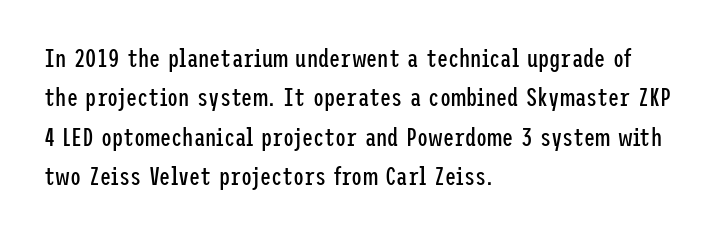
{"italic": "no", "bold": "no", "underline": "no", "align": "left", "line_spacing": "normal", "line_spacing_ratio": 1.58, "letter_spacing": "normal", "letter_spacing_em": 0.0, "glyph_px": 25}
